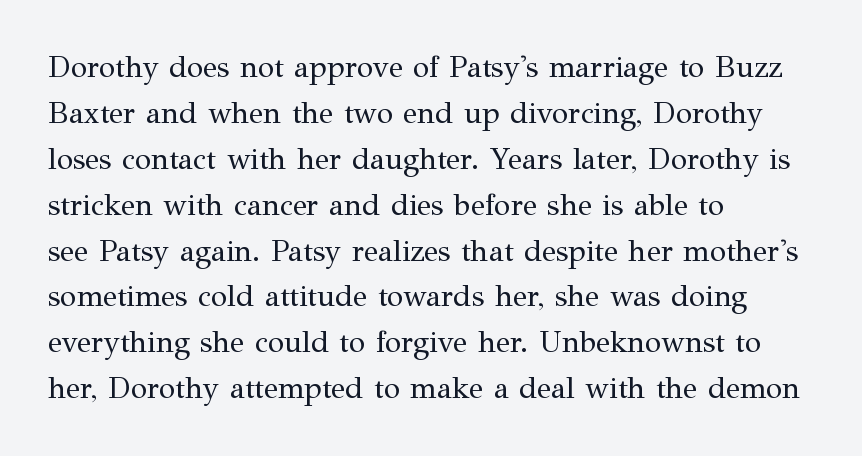
The image shows 30 px regular-weight serif type, upright; set left-aligned, normal line spacing (1.53x), normal letter spacing, not underlined; medium stroke contrast and a medium x-height.
